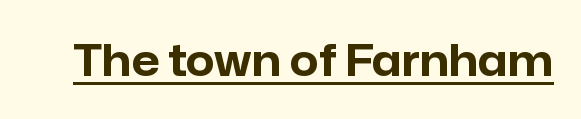
The specimen includes a rule beneath the text block's lines. This sample has the flowing, uneven cadence of proportional lettering. This is sans-serif lettering, the kind often seen on screens and signage. Ordinary non-slanted type is in use. Characters follow at the spacing the type designer built in. Weight: bold.
